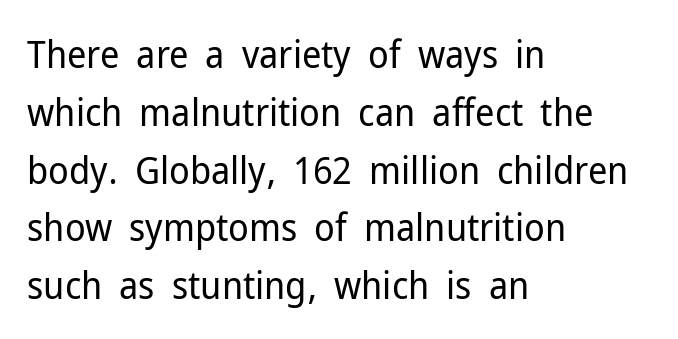
The passage shown is typed in a proportional face where columns would drift. Line starts are locked; line ends wander. The passage shown has conventional tracking throughout. Does the type have serifs? No, each stem ends abruptly. Is there much room between lines? A standard amount, neither cramped nor airy.
